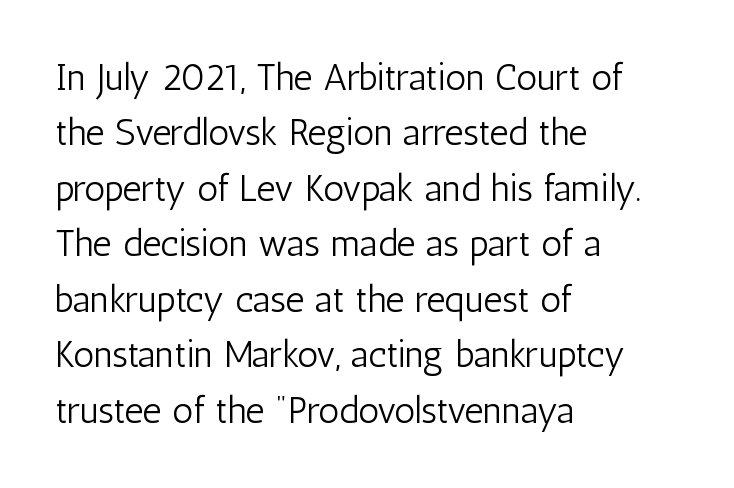
Any mark beneath the type? The region is blank. A classic flush-left, rag-right setting is used for this passage. The typeface chosen for these lines omits serifs. The line texture is even and compact thanks to regular tracking.
